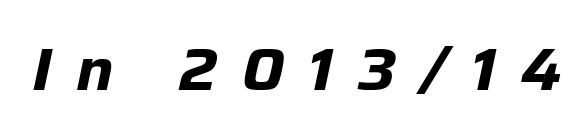
Tall strokes in this sample are angled rather than plumb. Students, note that the glyphs here are deliberately spaced far apart. Descenders are the only things crossing below the line. As a designer I'd log this as weight 700, bold.
